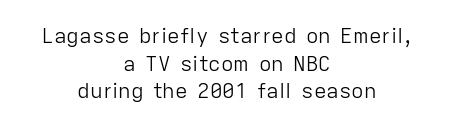
Q: Is the text bold? A: No.
Q: Is the text italic (slanted)? A: No, it is upright.
Q: Is the text underlined? A: No.
Q: How is the paragraph aligned? A: Centered.
Q: Is the spacing between letters normal or unusually wide? A: Normal.
Q: Is the spacing between lines tight, normal or loose? A: Normal.
